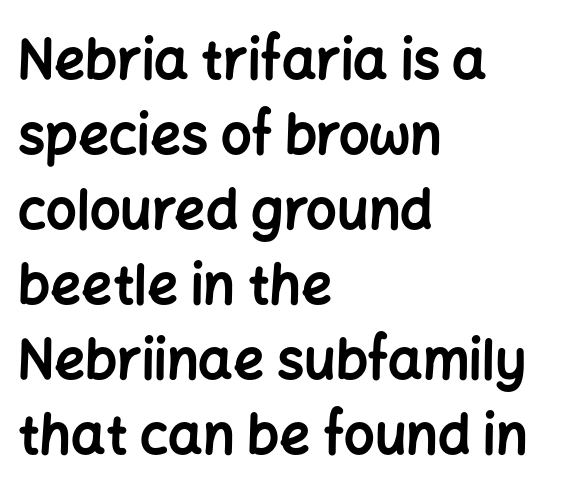
Q: Is the text bold? A: Yes.
Q: Is the text italic (slanted)? A: No, it is upright.
Q: Is the typeface a serif or a sans-serif typeface? A: Sans-serif.
Q: Is the text underlined? A: No.
Q: How is the paragraph aligned? A: Left-aligned.
Q: Is the spacing between letters normal or unusually wide? A: Normal.
Q: Is the spacing between lines tight, normal or loose? A: Normal.
Q: Width (condensed, normal, or wide)? A: Normal.
Q: Stroke contrast? A: Low.
Q: x-height? A: Medium.
Q: Monospaced? A: No.
